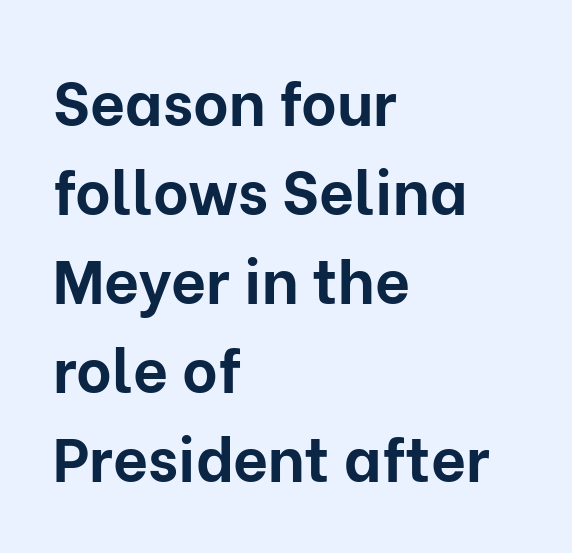
The image shows 61 px bold sans-serif type, upright; set left-aligned, normal line spacing (1.46x), normal letter spacing, not underlined; low stroke contrast and a medium x-height.
